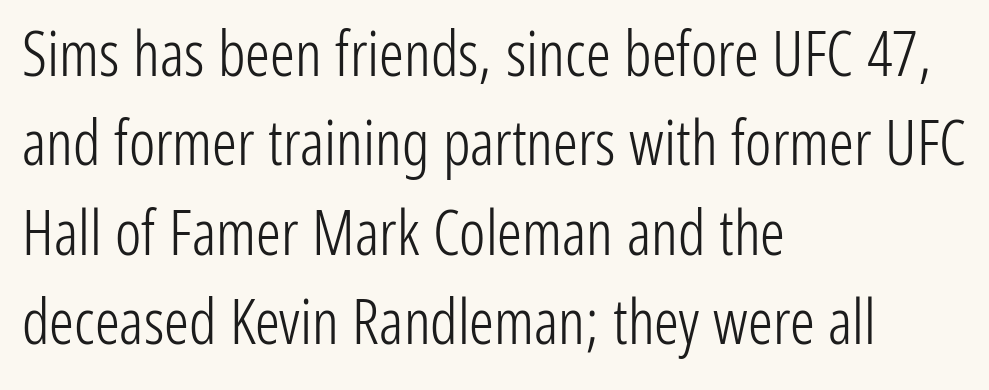
The passage shown is typed in a proportional face where columns would drift. The strip under each line holds only bare page. The rendering keeps characters at their native spacing. The rendering anchors every line to the left-hand side.
